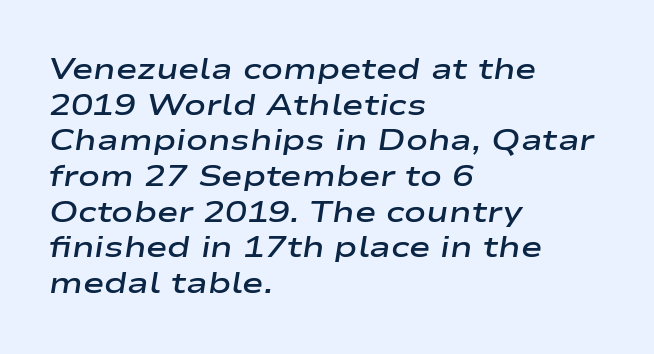
Q: Is the text bold? A: Semi-bold.
Q: Is the text italic (slanted)? A: Yes, it leans right by about 9 degrees.
Q: Is the text underlined? A: No.
Q: How is the paragraph aligned? A: Left-aligned.
Q: Is the spacing between letters normal or unusually wide? A: Normal.
Q: Width (condensed, normal, or wide)? A: Wide.
Q: Stroke contrast? A: Low.
Q: x-height? A: Medium.
Q: Monospaced? A: No.
